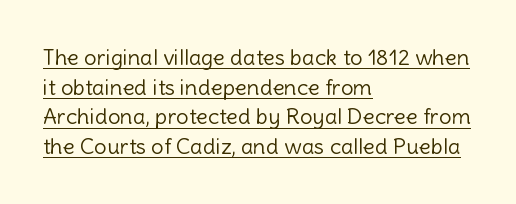
The cut favours lightness, reaching ordinary text weight at its darkest. This sample uses plain, unmodified letter spacing. This rendering uses left alignment, leaving the right contour irregular. The passage shown stacks its lines at a standard gap. Nope, not italic — everything's standing straight. A rule runs beneath these lines of type.
